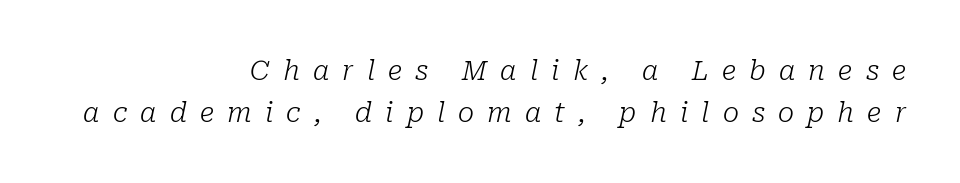
The image shows 27 px text type, italic (leaning right); set right-aligned, normal line spacing (1.55x), unusually wide letter spacing (+0.49 em), not underlined.
